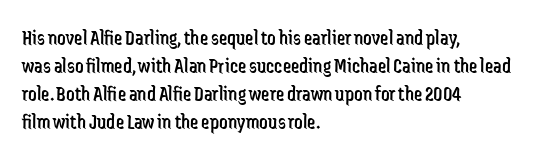
The image shows 21 px text type, upright; set left-aligned, normal line spacing (1.33x), normal letter spacing, not underlined.
